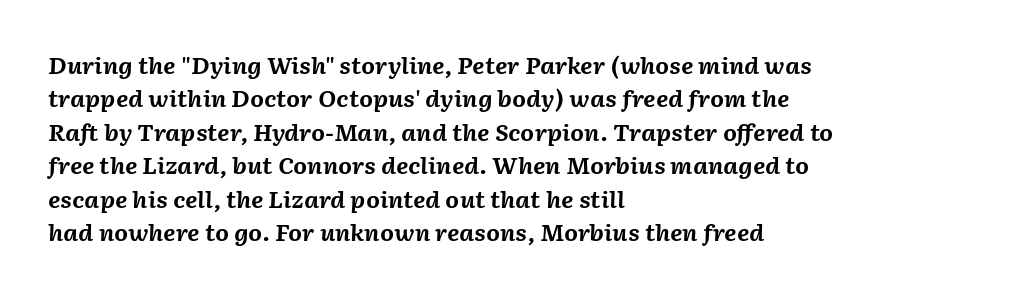
The image shows 22 px bold type, italic (leaning right); set left-aligned, normal line spacing (1.52x), normal letter spacing, not underlined.
